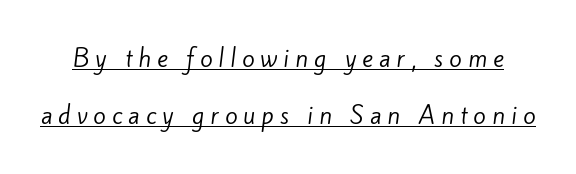
The type is letterspaced generously, with wide tracking. Each new line begins a long way beneath the previous one. Underlining? Definitely there. Is the type heavy? It reads as light-to-regular instead.
